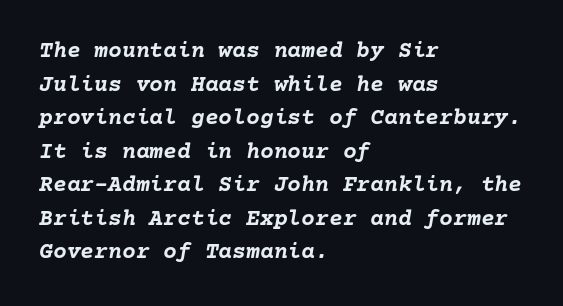
Descender tails drop into unmarked territory. What weight is shown? A full bold with thick strokes. The passage is arranged the way most books set body copy — flush left. Is the letter spacing exaggerated? No — it looks like the ordinary default. Does the leading feel generous? No, just average.
